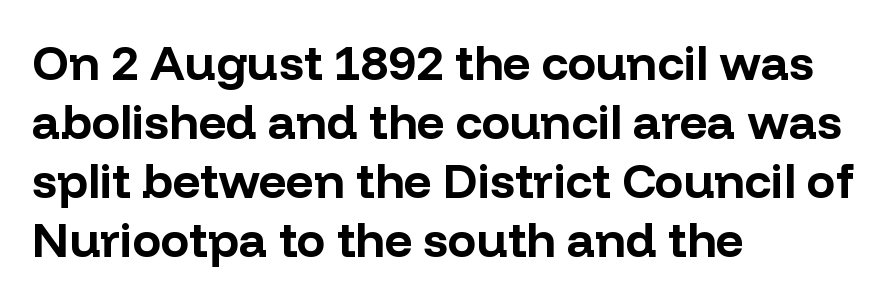
The image shows 48 px bold sans-serif type, upright; set left-aligned, line spacing 1.23x, normal letter spacing, not underlined; low stroke contrast and a medium x-height.
